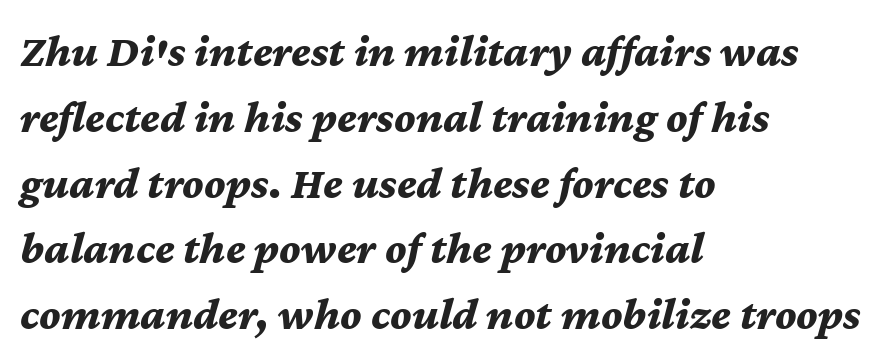
Q: Is the text bold? A: Yes.
Q: Is the text italic (slanted)? A: Yes, it leans right by about 12 degrees.
Q: Is the text underlined? A: No.
Q: How is the paragraph aligned? A: Left-aligned.
Q: Is the spacing between letters normal or unusually wide? A: Normal.
Q: Is the spacing between lines tight, normal or loose? A: Normal.
Q: Width (condensed, normal, or wide)? A: Normal.
Q: Stroke contrast? A: Medium.
Q: x-height? A: Medium.
Q: Monospaced? A: No.
